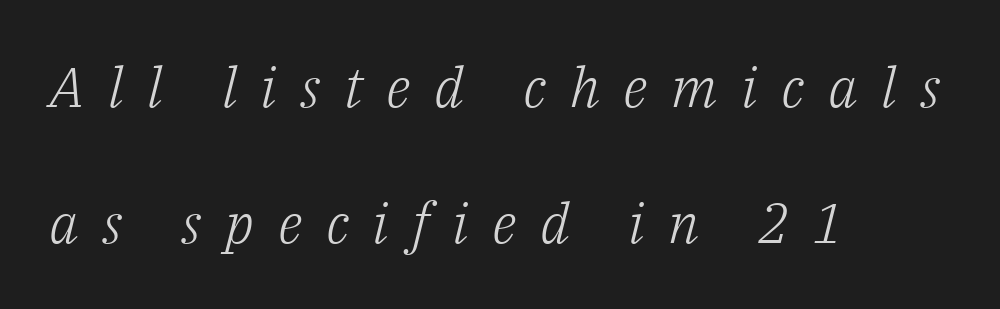
Q: Is the text bold? A: No.
Q: Is the text italic (slanted)? A: Yes, it leans right by about 14 degrees.
Q: Is the typeface a serif or a sans-serif typeface? A: Serif.
Q: Is the text underlined? A: No.
Q: How is the paragraph aligned? A: Left-aligned.
Q: Is the spacing between letters normal or unusually wide? A: Unusually wide.
Q: Is the spacing between lines tight, normal or loose? A: Loose.
Q: Width (condensed, normal, or wide)? A: Normal.
Q: Stroke contrast? A: Low.
Q: x-height? A: Medium.
Q: Monospaced? A: No.
